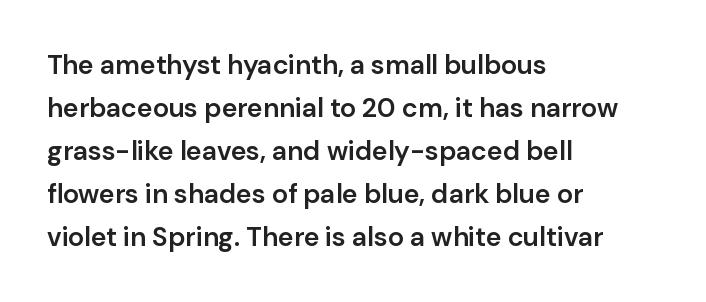
Q: Is the text bold? A: Semi-bold.
Q: Is the text italic (slanted)? A: No, it is upright.
Q: Is the text underlined? A: No.
Q: How is the paragraph aligned? A: Left-aligned.
Q: Is the spacing between letters normal or unusually wide? A: Normal.
Q: Is the spacing between lines tight, normal or loose? A: Normal.
